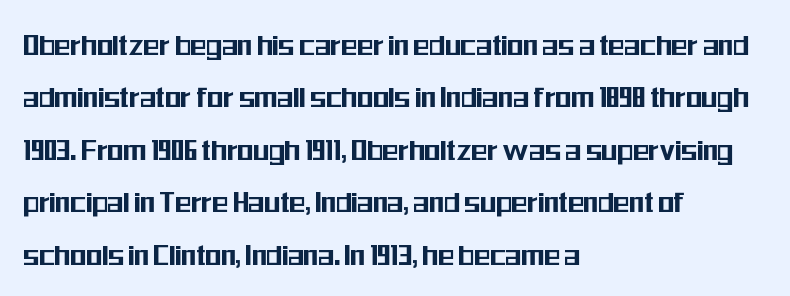
Q: Is the text italic (slanted)? A: No, it is upright.
Q: Is the typeface a serif or a sans-serif typeface? A: Sans-serif.
Q: Is the text underlined? A: No.
Q: How is the paragraph aligned? A: Left-aligned.
Q: Is the spacing between letters normal or unusually wide? A: Normal.
Q: Is the spacing between lines tight, normal or loose? A: Normal.
Q: Width (condensed, normal, or wide)? A: Condensed.
Q: Stroke contrast? A: Medium.
Q: x-height? A: Medium.
Q: Monospaced? A: No.
